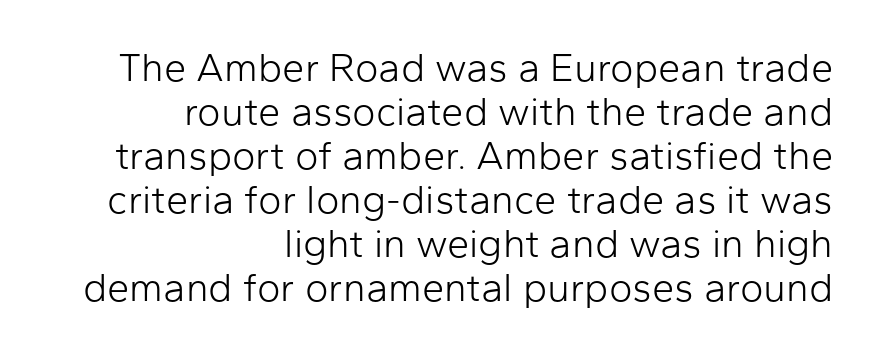
Q: Is the text bold? A: No.
Q: Is the text italic (slanted)? A: No, it is upright.
Q: Is the typeface a serif or a sans-serif typeface? A: Sans-serif.
Q: Is the text underlined? A: No.
Q: How is the paragraph aligned? A: Right-aligned.
Q: Is the spacing between letters normal or unusually wide? A: Normal.
Q: Is the spacing between lines tight, normal or loose? A: Tight.
Q: Width (condensed, normal, or wide)? A: Normal.
Q: Stroke contrast? A: Low.
Q: x-height? A: Medium.
Q: Monospaced? A: No.
